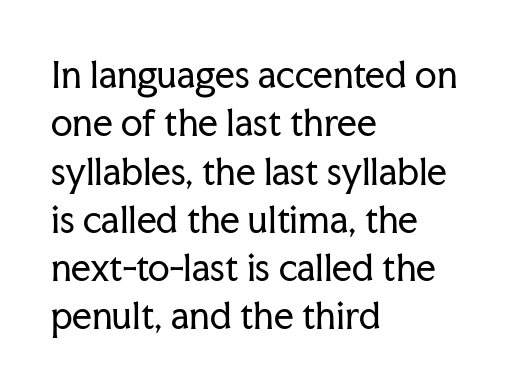
Q: Is the text bold? A: No.
Q: Is the text italic (slanted)? A: No, it is upright.
Q: Is the typeface a serif or a sans-serif typeface? A: Serif.
Q: Is the text underlined? A: No.
Q: How is the paragraph aligned? A: Left-aligned.
Q: Is the spacing between letters normal or unusually wide? A: Normal.
Q: Is the spacing between lines tight, normal or loose? A: Normal.
Q: Width (condensed, normal, or wide)? A: Normal.
Q: Stroke contrast? A: Low.
Q: x-height? A: Medium.
Q: Monospaced? A: No.
